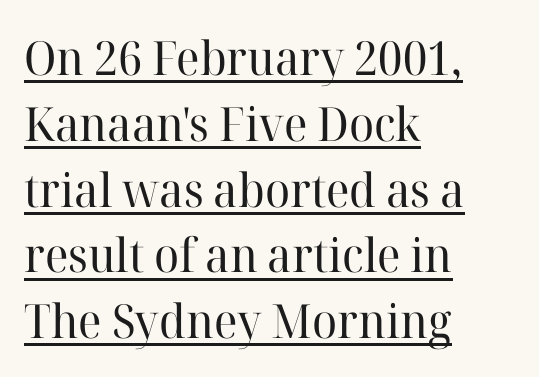
Does the lettering tilt? It doesn't — this is upright. This sample uses a serif face. The rendering uses natural spacing where letterforms have individual widths. The type is set solid horizontally, with unmodified tracking. The sample's only ornament is a line tracing under the words. These lines sit exactly where default settings would place them.
